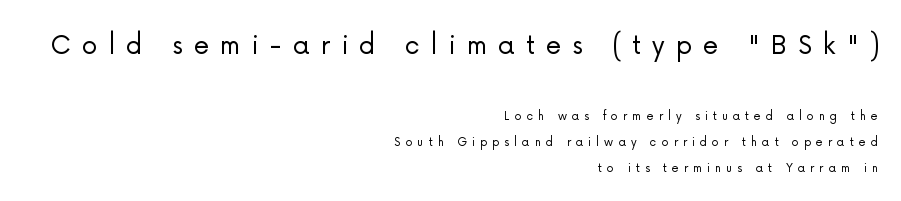
Q: Is the text bold? A: No.
Q: Is the text italic (slanted)? A: No, it is upright.
Q: Is the typeface a serif or a sans-serif typeface? A: Sans-serif.
Q: Is the text underlined? A: No.
Q: How is the paragraph aligned? A: Right-aligned.
Q: Is the spacing between letters normal or unusually wide? A: Unusually wide.
Q: Which block of text is set in a larger size, the first (top) or the second (bottom)? A: The first (top) one.
Q: Width (condensed, normal, or wide)? A: Normal.
Q: Stroke contrast? A: Low.
Q: x-height? A: Medium.
Q: Monospaced? A: No.
